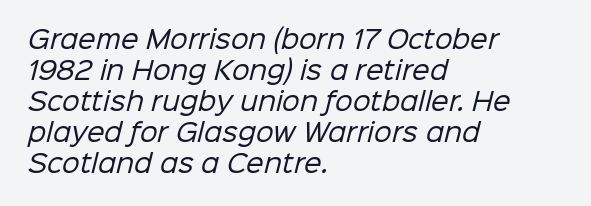
{"bold": "no", "underline": "no", "align": "left", "line_spacing_ratio": 1.24, "letter_spacing": "normal", "letter_spacing_em": 0.0, "glyph_px": 25}
